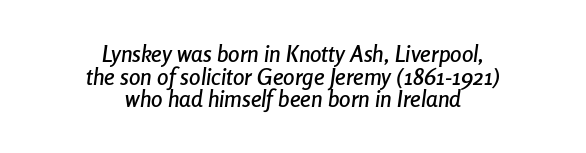
{"italic": "yes", "lean": "right", "slant_degrees": 8, "underline": "no", "align": "center", "line_spacing": "tight", "line_spacing_ratio": 0.98, "letter_spacing": "normal", "letter_spacing_em": 0.0, "glyph_px": 23}
